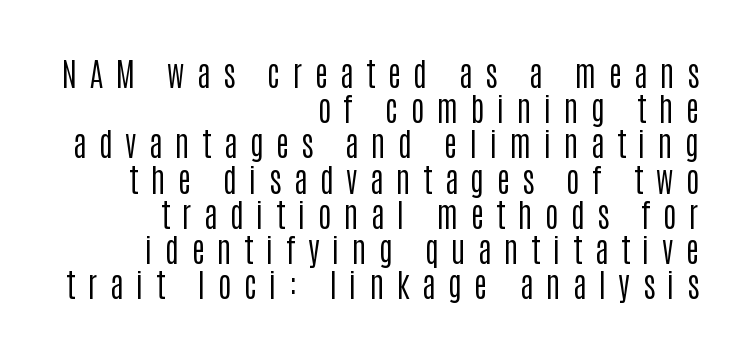
The typesetter chose a ragged-left arrangement here. Compared with a typical body face, this is equally light or lighter still. The lines are packed closely together with very little leading. These lines were composed using upright roman letters.
